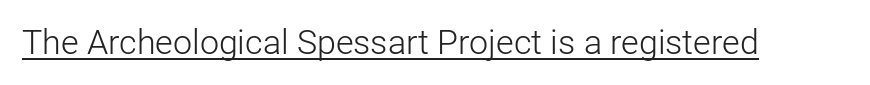
{"serif": "no", "italic": "no", "bold": "no", "weight": "light", "width": "normal", "stroke_contrast": "low", "x_height": "medium", "monospaced": "no", "underline": "yes", "letter_spacing": "normal", "letter_spacing_em": 0.0, "glyph_px": 34}
